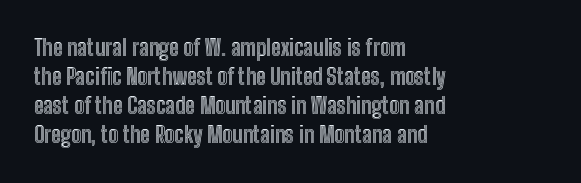
It's the straight-up-and-down kind of type. The horizontal fit of the characters is conventional and even. These lines are set flush left with a ragged right edge. Glance below the letters and you will spot only blank space.
